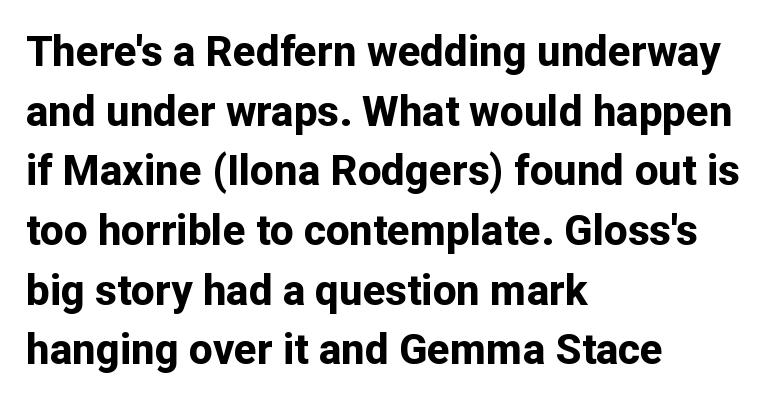
There is no visible air inserted between adjacent glyphs. Thick stems and heavy bowls — unmistakably bold. Are there feet on the stems? There aren't — it's a sans. Descenders are the only things crossing below the line. Vertically, the passage feels balanced, rows spaced as you'd expect. Every stem runs plumb, perpendicular to the baseline.
